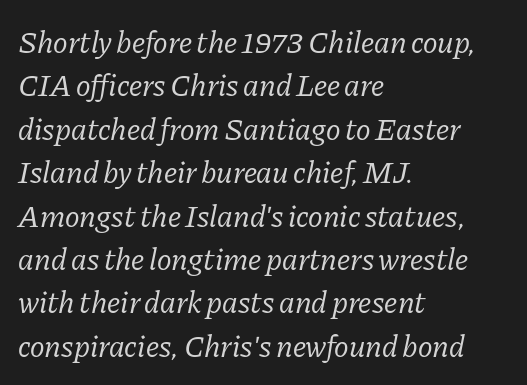
The image shows 31 px regular-weight serif type, italic (leaning right); set left-aligned, normal line spacing (1.4x), normal letter spacing, not underlined; low stroke contrast and a medium x-height.
